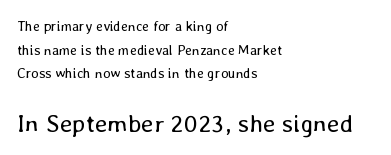
Q: Is the text bold? A: No.
Q: Is the text italic (slanted)? A: No, it is upright.
Q: Is the text underlined? A: No.
Q: How is the paragraph aligned? A: Left-aligned.
Q: Is the spacing between letters normal or unusually wide? A: Normal.
Q: Is the spacing between lines tight, normal or loose? A: Normal.
Q: Which block of text is set in a larger size, the first (top) or the second (bottom)? A: The second (bottom) one.
